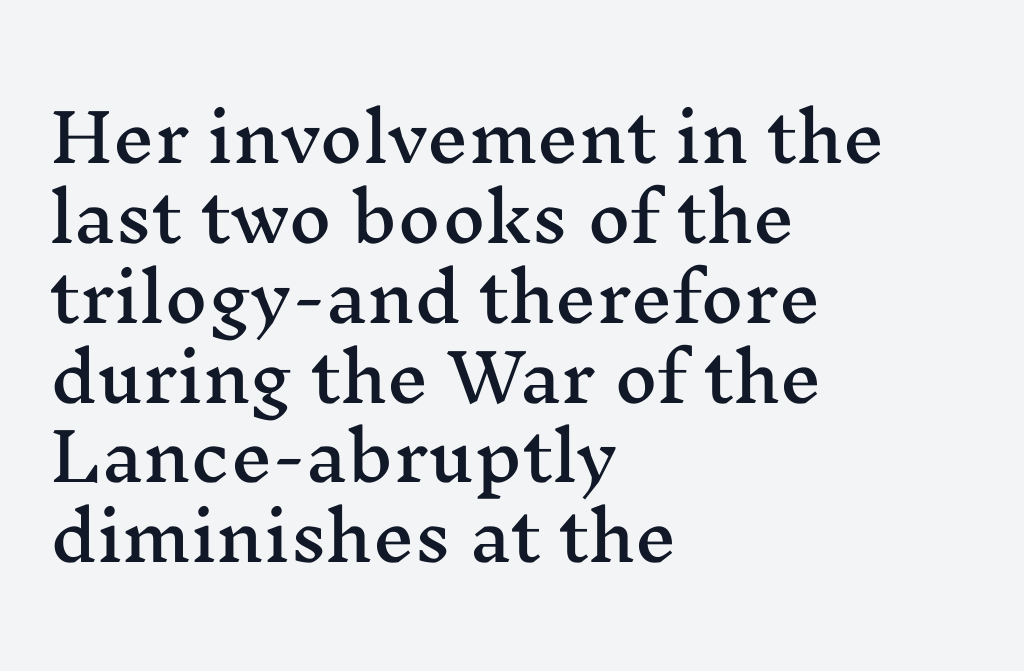
Q: Is the text italic (slanted)? A: No, it is upright.
Q: Is the typeface a serif or a sans-serif typeface? A: Serif.
Q: Is the text underlined? A: No.
Q: How is the paragraph aligned? A: Left-aligned.
Q: Is the spacing between letters normal or unusually wide? A: Normal.
Q: Width (condensed, normal, or wide)? A: Wide.
Q: Stroke contrast? A: Medium.
Q: x-height? A: Medium.
Q: Monospaced? A: No.
